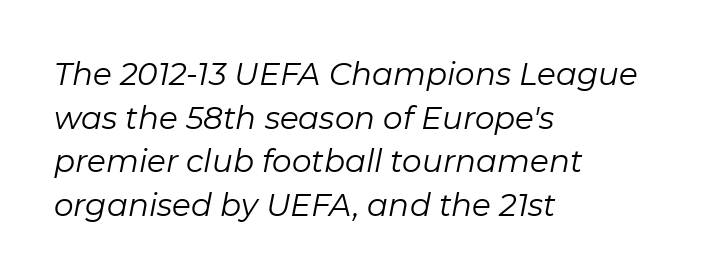
Q: Is the text bold? A: No.
Q: Is the text italic (slanted)? A: Yes, it leans right by about 11 degrees.
Q: Is the text underlined? A: No.
Q: How is the paragraph aligned? A: Left-aligned.
Q: Is the spacing between letters normal or unusually wide? A: Normal.
Q: Is the spacing between lines tight, normal or loose? A: Normal.
Q: Width (condensed, normal, or wide)? A: Normal.
Q: Stroke contrast? A: Low.
Q: x-height? A: Medium.
Q: Monospaced? A: No.
